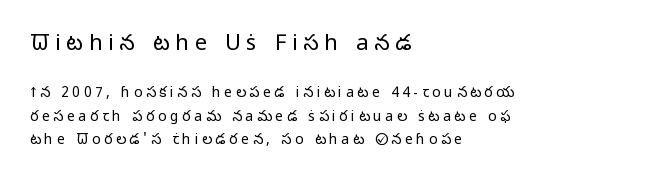
{"italic": "no", "bold": "no", "underline": "no", "align": "left", "line_spacing": "normal", "line_spacing_ratio": 1.67, "letter_spacing": "wide", "letter_spacing_em": 0.26, "larger_block": "first", "size_ratio": 1.57, "glyph_px": 22}
